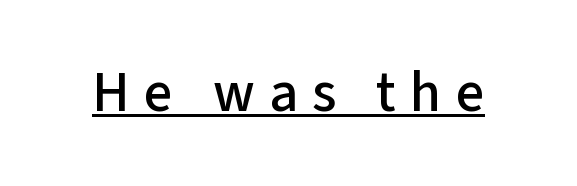
Spacing verdict: proportional, widths tailored to each character. Caption: lettering with a line underneath. The font family rendered here belongs to the sans-serif group. Loose tracking; the words dissolve into strings of separated letters. The specimen reads as upright at a glance.
